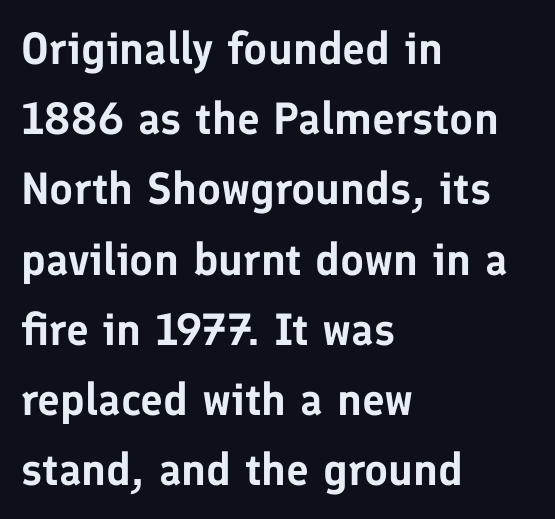
The image shows 45 px sans-serif type, upright; set left-aligned, normal line spacing (1.56x), normal letter spacing, not underlined; low stroke contrast and a medium x-height.
